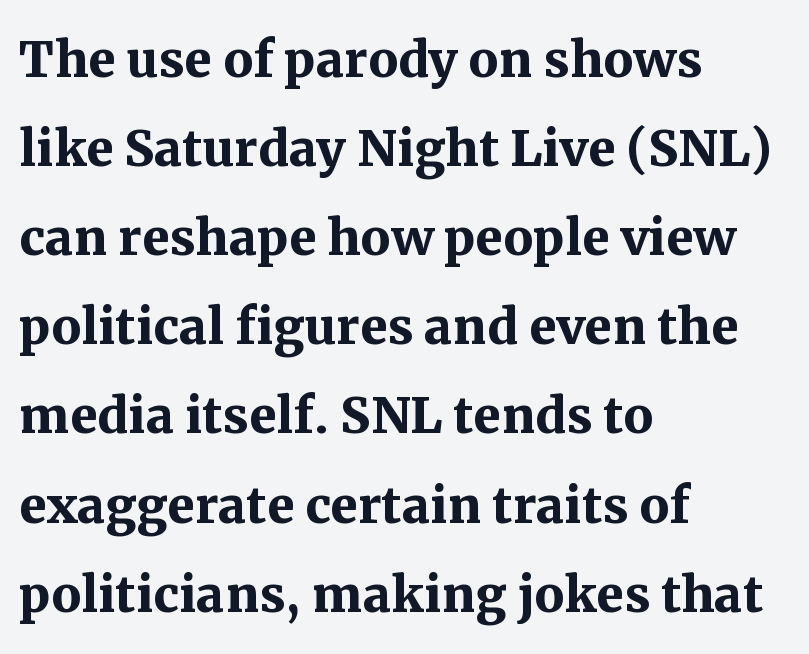
Quick note: interline space is typical. Words appear dense and cohesive because spacing is normal. The typeface chosen for these lines features serifs. Spacing verdict: proportional, widths tailored to each character.
